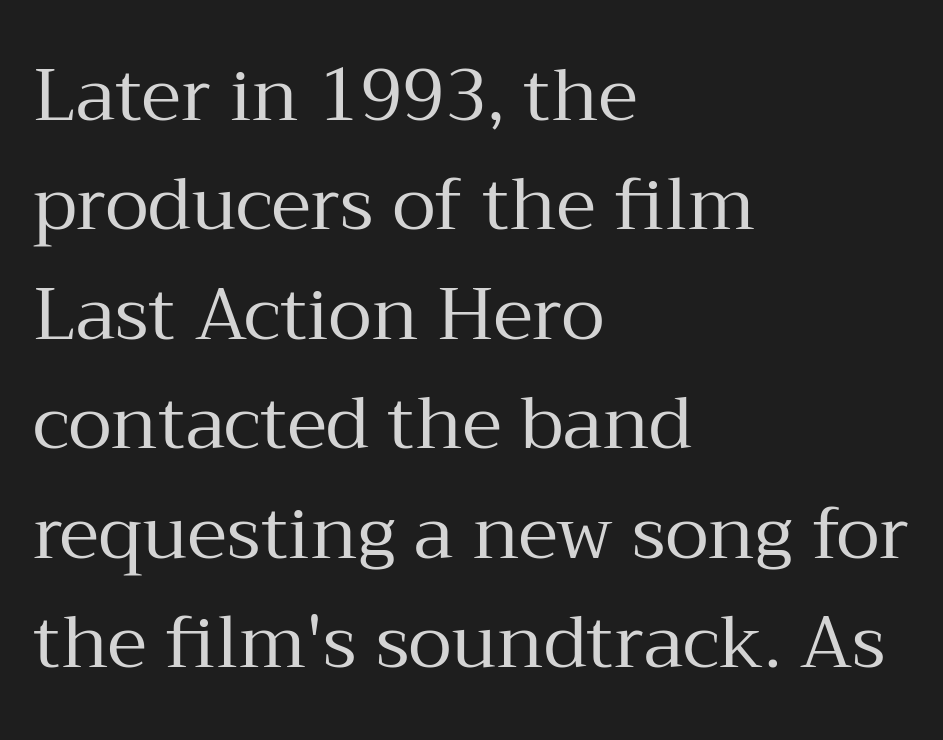
{"serif": "yes", "italic": "no", "bold": "no", "weight": "regular", "width": "normal", "stroke_contrast": "medium", "x_height": "medium", "monospaced": "no", "underline": "no", "align": "left", "line_spacing": "normal", "line_spacing_ratio": 1.52, "letter_spacing": "normal", "letter_spacing_em": 0.0, "glyph_px": 72}
